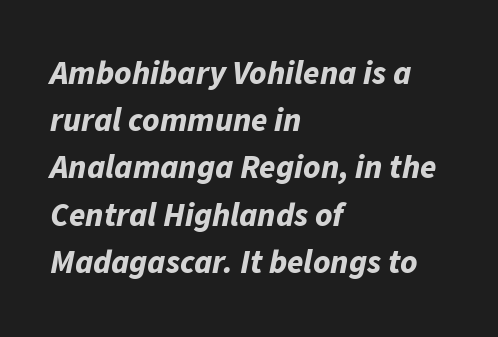
{"italic": "yes", "lean": "right", "slant_degrees": 11, "bold": "yes", "weight": "bold", "width": "normal", "stroke_contrast": "low", "x_height": "medium", "monospaced": "no", "underline": "no", "align": "left", "line_spacing": "normal", "line_spacing_ratio": 1.43, "letter_spacing": "normal", "letter_spacing_em": 0.0, "glyph_px": 33}
